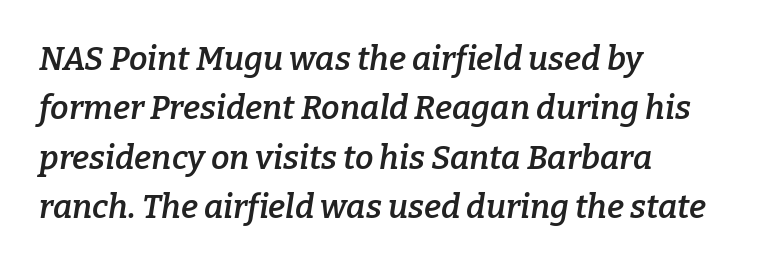
The image shows 33 px semibold serif type, italic (leaning right); set left-aligned, normal line spacing (1.5x), normal letter spacing, not underlined; low stroke contrast and a medium x-height.
